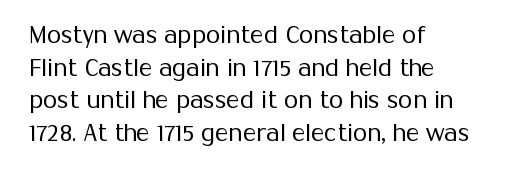
Characters follow at the spacing the type designer built in. The letterforms sit at book weight or below. Rendered with straight, roman letterforms. The rows are spaced the way most documents space them. The strip under each line holds only bare page.
